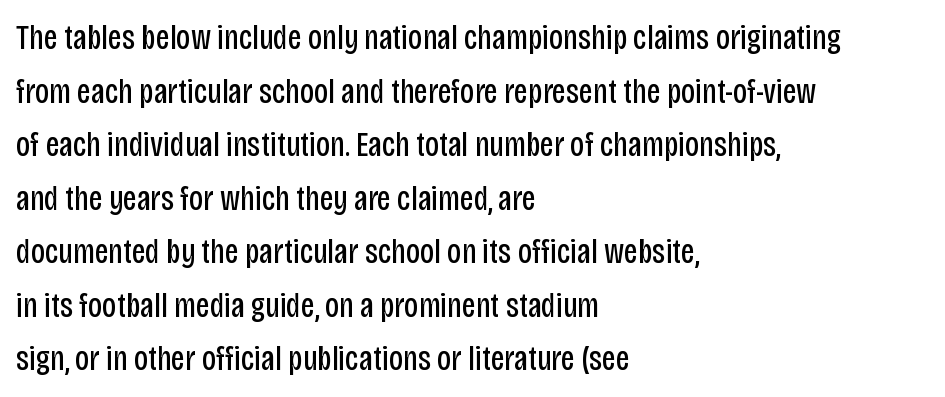
Vertical stems look standard width or narrower in stroke. A typesetter would label this face a sans. How are the letters spaced? Ordinarily, with no added tracking. A clean baseline with only descenders dipping below it. Spacing verdict: proportional, widths tailored to each character. This is roman type, the default non-slanted kind.
